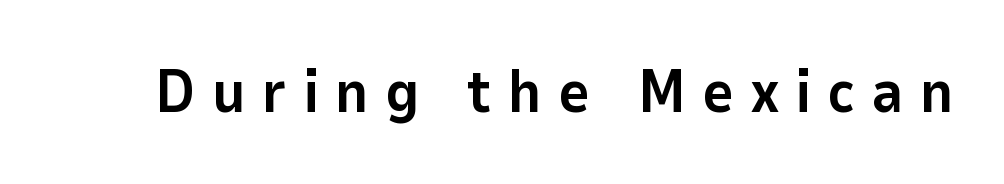
Bold? Absolutely — the strokes are thick and heavy. The rendering inserts visible extra space after every character. Grotesque or geometric, the face here clearly has no serifs. Is this a fixed-width face? No — the glyphs have proportional, varying widths. Upright lettering throughout.
